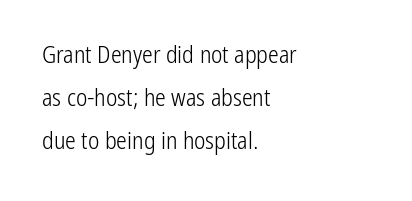
Between one letter and the next there's only the usual sliver of space. The strip under each line holds only bare page. No heavy texture on the line: the type isn't bold. This is roman type, the default non-slanted kind. A student would call this left alignment; a typographer would say flush left, rag right.
